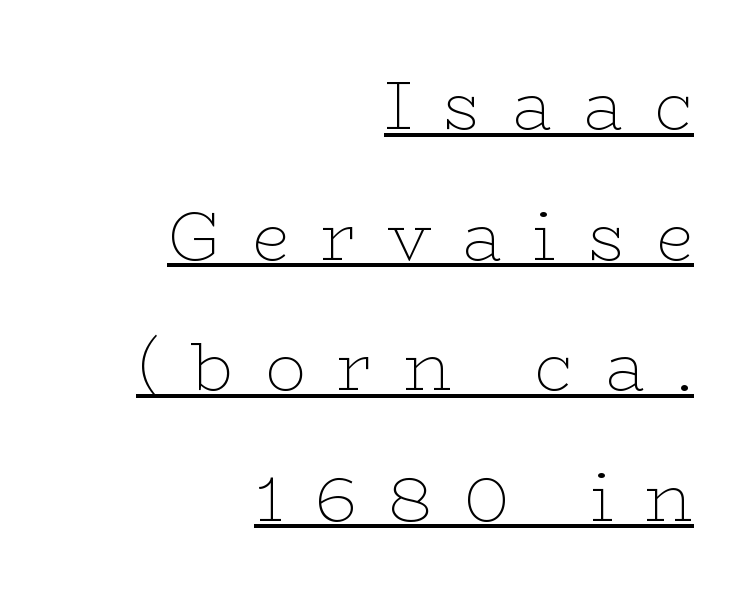
Q: Is the text bold? A: No.
Q: Is the text italic (slanted)? A: No, it is upright.
Q: Is the typeface a serif or a sans-serif typeface? A: Serif.
Q: Is the text underlined? A: Yes.
Q: How is the paragraph aligned? A: Right-aligned.
Q: Is the spacing between letters normal or unusually wide? A: Unusually wide.
Q: Is the spacing between lines tight, normal or loose? A: Loose.
Q: Width (condensed, normal, or wide)? A: Wide.
Q: Stroke contrast? A: Low.
Q: x-height? A: Medium.
Q: Monospaced? A: No.
